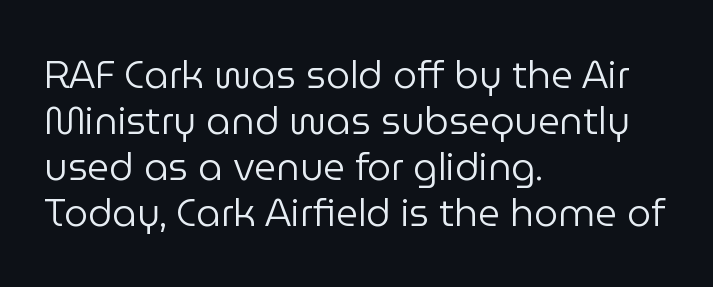
The image shows 38 px regular-weight sans-serif type, upright; set left-aligned, line spacing 1.21x, normal letter spacing, not underlined; low stroke contrast and a medium x-height.
